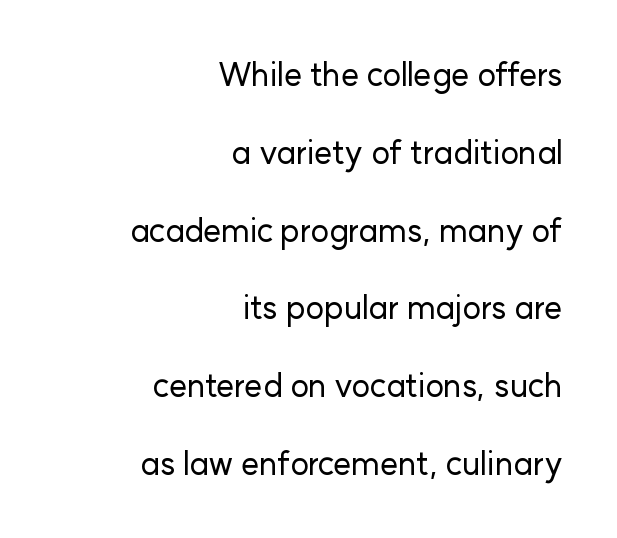
The rendering shows plain stroke endings on the letterforms — a sans-serif design. Caption: standard tracking, unaltered. The lettering stays uniformly vertical, giving the passage a roman look. Each letter keeps its own natural width here, so spacing adapts to shape. Letters rest on an invisible, unmarked baseline. The compositor pushed each line to the right boundary.
